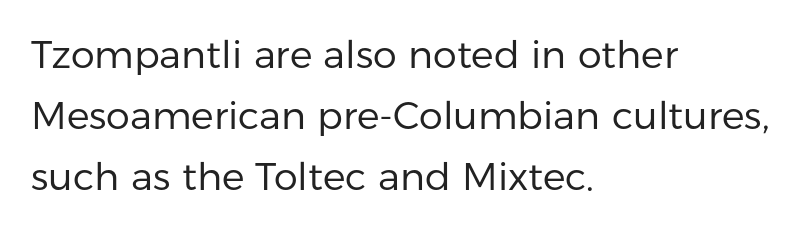
What's the leading like? Ordinary, nothing unusual. Spacing verdict: proportional, widths tailored to each character. Words appear dense and cohesive because spacing is normal. This is roman type, the default non-slanted kind.
